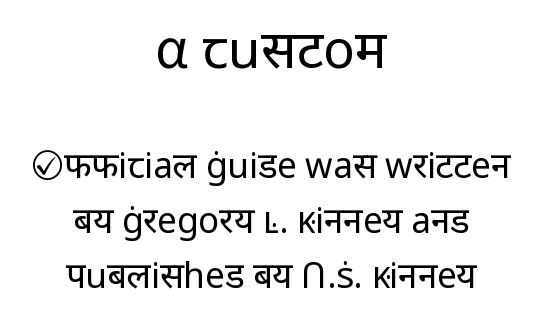
Q: Is the text bold? A: No.
Q: Is the text italic (slanted)? A: No, it is upright.
Q: Is the typeface a serif or a sans-serif typeface? A: Sans-serif.
Q: Is the text underlined? A: No.
Q: How is the paragraph aligned? A: Centered.
Q: Is the spacing between letters normal or unusually wide? A: Normal.
Q: Is the spacing between lines tight, normal or loose? A: Normal.
Q: Which block of text is set in a larger size, the first (top) or the second (bottom)? A: The first (top) one.
Q: Width (condensed, normal, or wide)? A: Normal.
Q: Stroke contrast? A: Low.
Q: x-height? A: Medium.
Q: Monospaced? A: No.
